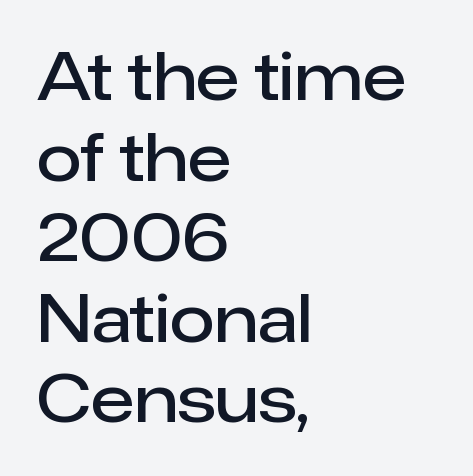
{"serif": "no", "italic": "no", "bold": "semi", "weight": "semibold", "width": "normal", "stroke_contrast": "low", "x_height": "medium", "monospaced": "no", "underline": "no", "align": "left", "line_spacing_ratio": 1.24, "letter_spacing": "normal", "letter_spacing_em": 0.0, "glyph_px": 65}
